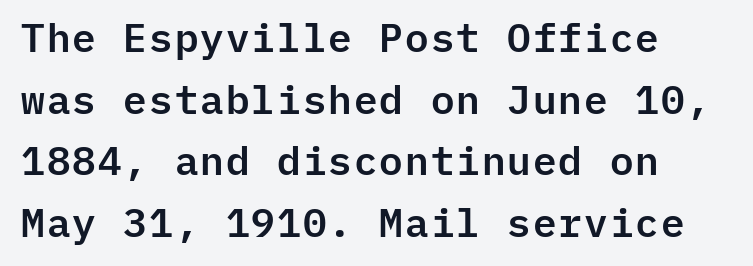
{"serif": "no", "italic": "no", "width": "normal", "stroke_contrast": "low", "x_height": "medium", "monospaced": "yes", "underline": "no", "align": "left", "line_spacing": "normal", "line_spacing_ratio": 1.54, "letter_spacing": "normal", "letter_spacing_em": 0.0, "glyph_px": 40}
